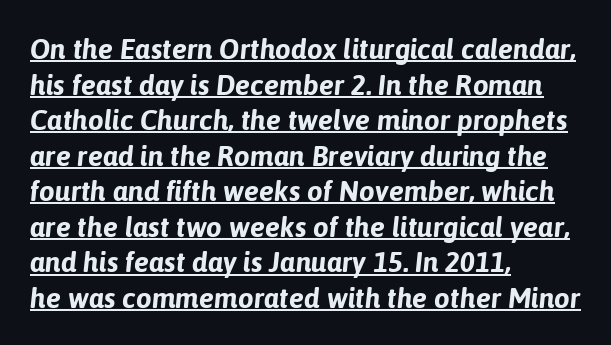
The image shows 28 px bold type, italic (leaning right); set left-aligned, normal line spacing (1.27x), normal letter spacing, underlined; low stroke contrast and a medium x-height.
